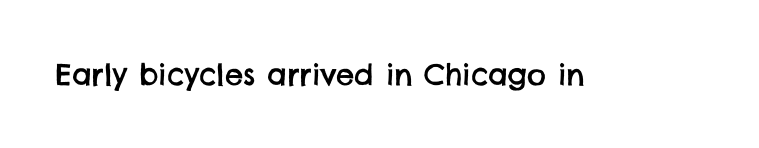
Q: Is the typeface a serif or a sans-serif typeface? A: Sans-serif.
Q: Is the text underlined? A: No.
Q: Is the spacing between letters normal or unusually wide? A: Normal.
Q: Width (condensed, normal, or wide)? A: Normal.
Q: Stroke contrast? A: Low.
Q: x-height? A: Large.
Q: Monospaced? A: No.
